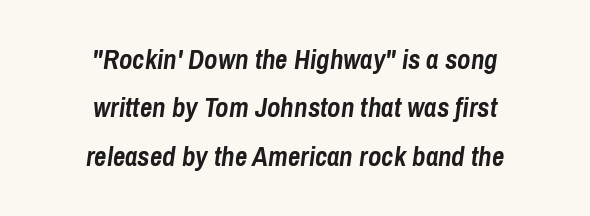
Bold? Absolutely — the strokes are thick and heavy. Centered paragraph, ragged on both sides. The baseline area is clear. Compared with typical body copy, the letter spacing here is the same. This is oblique type, the kind used for emphasis or titles.
